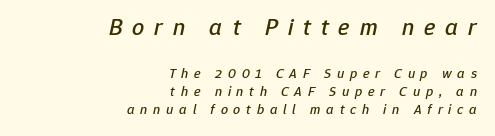
Q: Is the text italic (slanted)? A: Yes, it leans right by about 12 degrees.
Q: Is the text underlined? A: No.
Q: How is the paragraph aligned? A: Right-aligned.
Q: Is the spacing between letters normal or unusually wide? A: Unusually wide.
Q: Is the spacing between lines tight, normal or loose? A: Normal.
Q: Which block of text is set in a larger size, the first (top) or the second (bottom)? A: The first (top) one.
